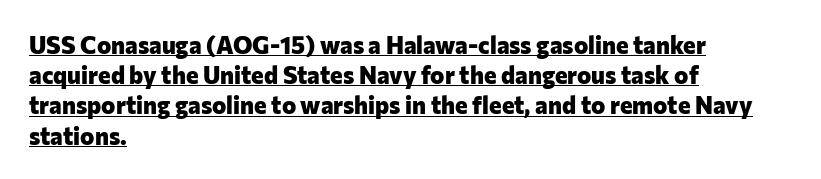
Teacher's note: observe the even left margin — that is flush-left alignment. The rendering uses the underline text-decoration. Set as a true bold cut, around the 700 mark. Observe the ordinary spacing: letters are neighbours, not strangers. Do the letters lean? They stand straight.
